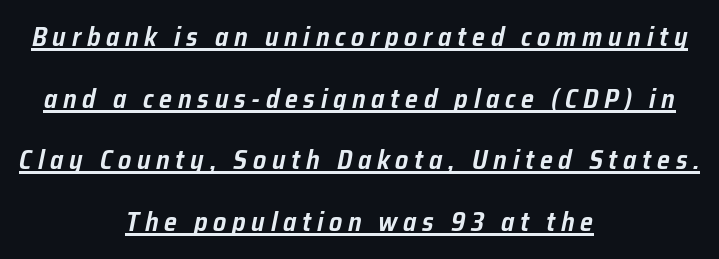
This sample uses an oblique cut, with every glyph tilted off the vertical. Characters follow at a spacing far wider than the type designer built in. Does the copy run flush right? No — it is centered line by line. Quick note: interline space is abundant. Underline: present.
